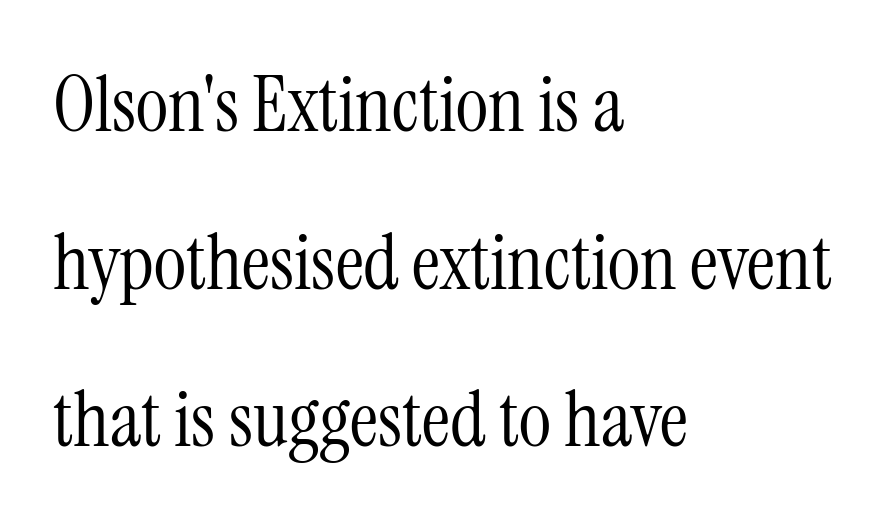
Q: Is the text bold? A: No.
Q: Is the text italic (slanted)? A: No, it is upright.
Q: Is the typeface a serif or a sans-serif typeface? A: Serif.
Q: Is the text underlined? A: No.
Q: How is the paragraph aligned? A: Left-aligned.
Q: Is the spacing between letters normal or unusually wide? A: Normal.
Q: Is the spacing between lines tight, normal or loose? A: Loose.
Q: Width (condensed, normal, or wide)? A: Condensed.
Q: Stroke contrast? A: Medium.
Q: x-height? A: Medium.
Q: Monospaced? A: No.
